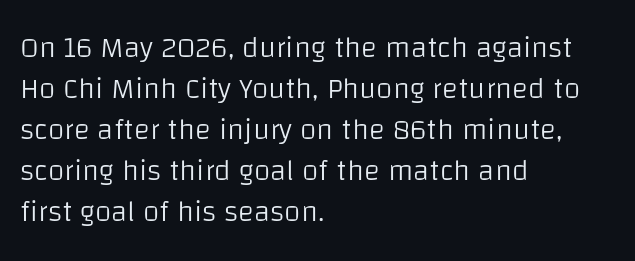
The image shows 30 px light sans-serif type, upright; set left-aligned, normal line spacing (1.37x), normal letter spacing, not underlined; low stroke contrast and a large x-height.
